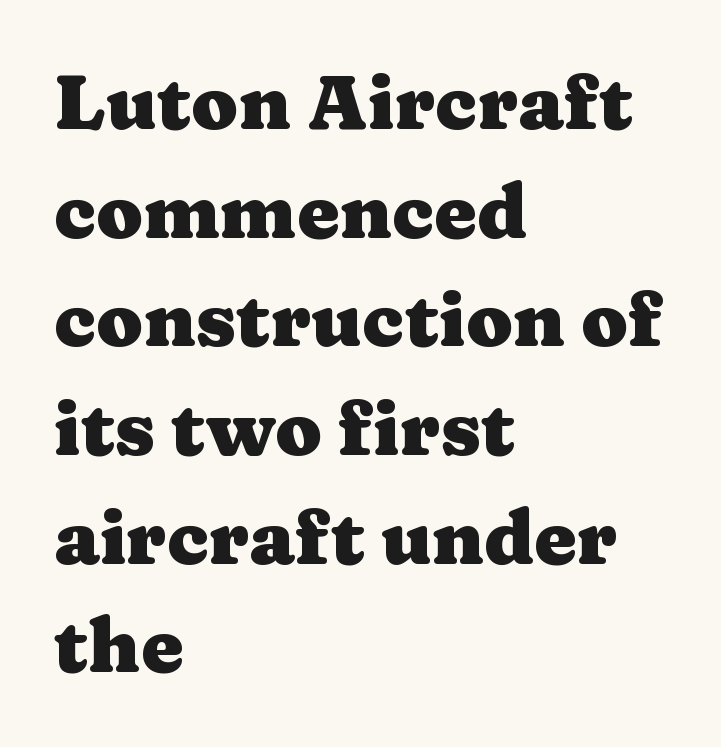
{"serif": "yes", "italic": "no", "bold": "yes", "weight": "heavy", "width": "wide", "stroke_contrast": "medium", "x_height": "medium", "monospaced": "no", "underline": "no", "align": "left", "line_spacing": "normal", "line_spacing_ratio": 1.43, "letter_spacing": "normal", "letter_spacing_em": 0.0, "glyph_px": 76}
